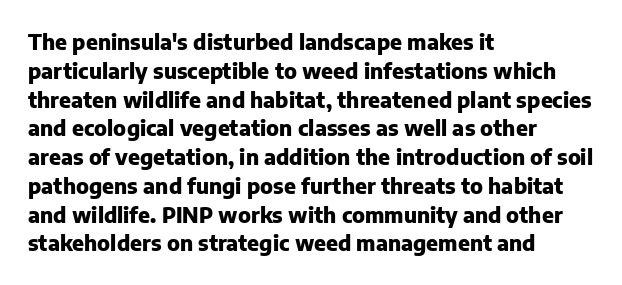
Q: Is the text bold? A: Yes.
Q: Is the text italic (slanted)? A: No, it is upright.
Q: Is the text underlined? A: No.
Q: How is the paragraph aligned? A: Left-aligned.
Q: Is the spacing between letters normal or unusually wide? A: Normal.
Q: Is the spacing between lines tight, normal or loose? A: Normal.
